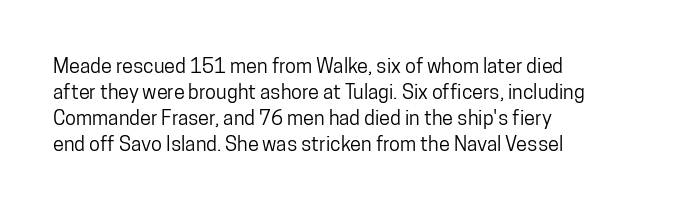
{"italic": "no", "underline": "no", "align": "left", "line_spacing": "normal", "line_spacing_ratio": 1.3, "letter_spacing": "normal", "letter_spacing_em": 0.0, "glyph_px": 20}
